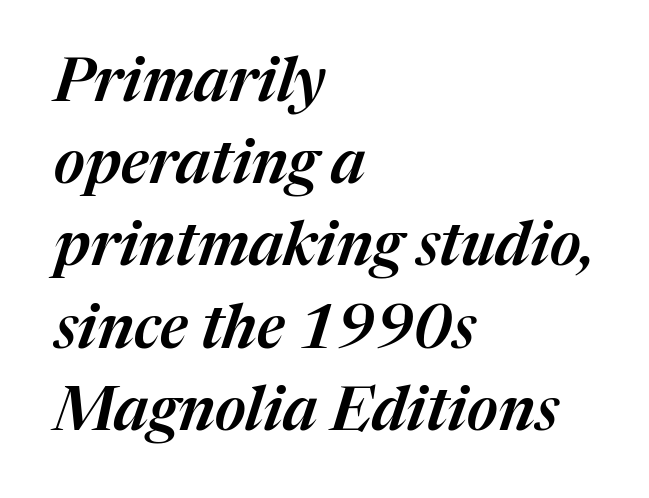
Q: Is the text italic (slanted)? A: Yes, it leans right by about 17 degrees.
Q: Is the text underlined? A: No.
Q: How is the paragraph aligned? A: Left-aligned.
Q: Is the spacing between letters normal or unusually wide? A: Normal.
Q: Is the spacing between lines tight, normal or loose? A: Normal.
Q: Width (condensed, normal, or wide)? A: Normal.
Q: Stroke contrast? A: Medium.
Q: x-height? A: Medium.
Q: Monospaced? A: No.
